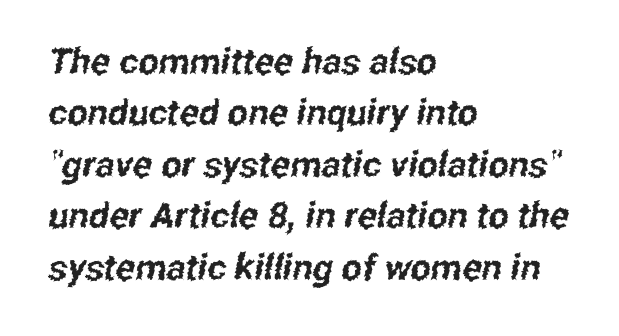
Q: Is the typeface a serif or a sans-serif typeface? A: Sans-serif.
Q: Is the text underlined? A: No.
Q: How is the paragraph aligned? A: Left-aligned.
Q: Is the spacing between letters normal or unusually wide? A: Normal.
Q: Is the spacing between lines tight, normal or loose? A: Normal.
Q: Width (condensed, normal, or wide)? A: Condensed.
Q: Stroke contrast? A: Low.
Q: x-height? A: Medium.
Q: Monospaced? A: No.
